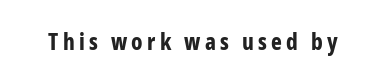
{"italic": "no", "bold": "yes", "underline": "no", "glyph_px": 23}
